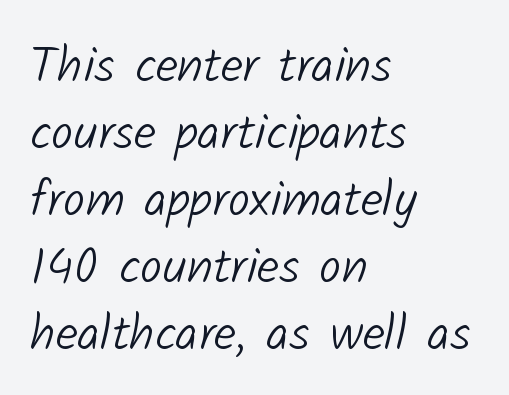
{"serif": "no", "bold": "no", "weight": "light", "width": "normal", "stroke_contrast": "low", "x_height": "medium", "monospaced": "no", "underline": "no", "align": "left", "line_spacing": "normal", "line_spacing_ratio": 1.34, "letter_spacing": "normal", "letter_spacing_em": 0.0, "glyph_px": 50}
